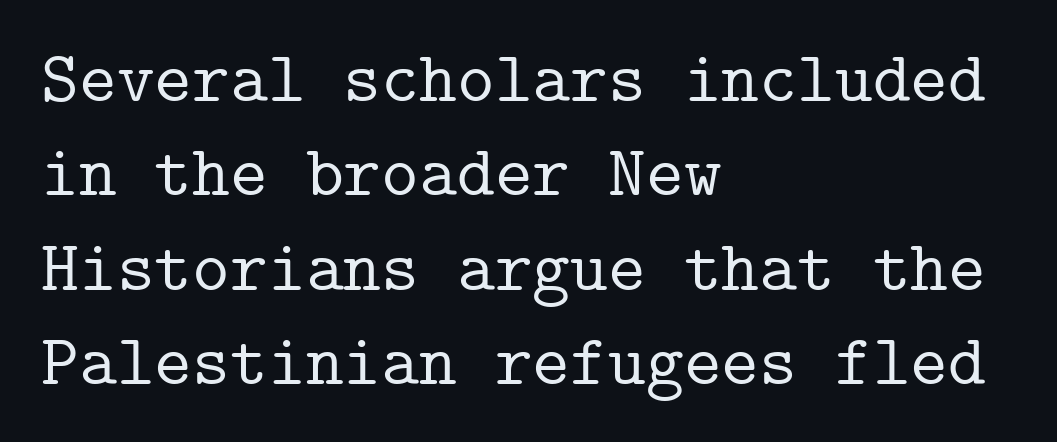
Typeset ragged right — the left edge is the straight one. Monospaced: the letters line up in strict vertical columns. The foot of each line stays bare and open. Standard letterfit; no display-style spreading of the glyphs. Serif or sans? Serif — the stroke terminals have little feet. You can tell it's not italic because the verticals are truly vertical.
